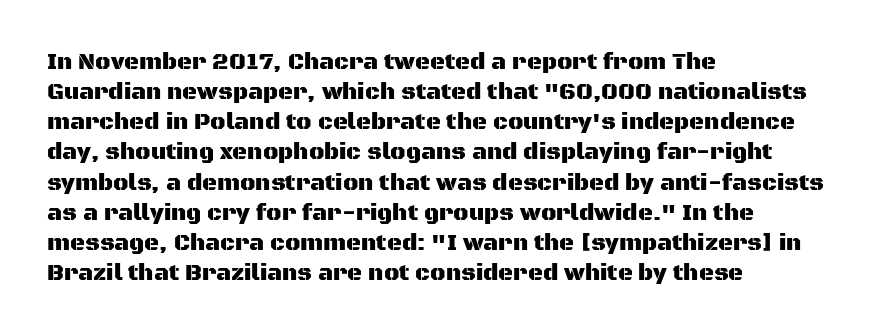
{"italic": "no", "underline": "no", "align": "left", "line_spacing": "normal", "line_spacing_ratio": 1.31, "letter_spacing": "normal", "letter_spacing_em": 0.0, "glyph_px": 23}
